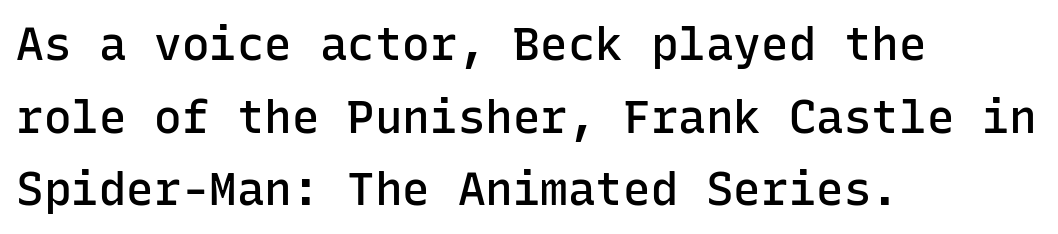
Letterform terminals end flat and unadorned throughout the passage. The lines are quadded left. Leading matches the norm, producing a regular column. In terms of letterspacing, this is plain default setting. Every character here occupies the same horizontal width, giving the sample a typewriter-like rhythm. Look at the stroke-to-counter ratio: somewhat heavy, a semibold.
